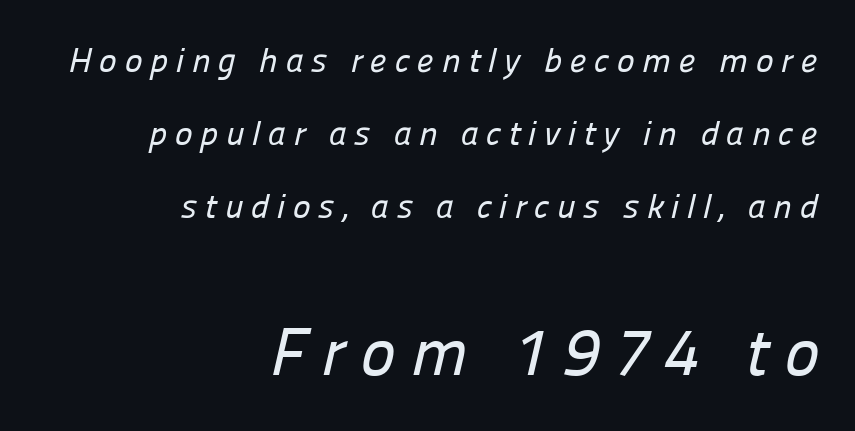
Q: Is the typeface a serif or a sans-serif typeface? A: Sans-serif.
Q: Is the text underlined? A: No.
Q: How is the paragraph aligned? A: Right-aligned.
Q: Is the spacing between letters normal or unusually wide? A: Unusually wide.
Q: Is the spacing between lines tight, normal or loose? A: Loose.
Q: Which block of text is set in a larger size, the first (top) or the second (bottom)? A: The second (bottom) one.
Q: Width (condensed, normal, or wide)? A: Normal.
Q: Stroke contrast? A: Low.
Q: x-height? A: Medium.
Q: Monospaced? A: No.
